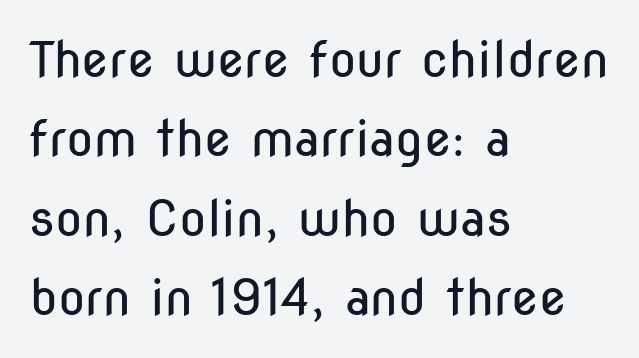
Q: Is the text bold? A: No.
Q: Is the text italic (slanted)? A: No, it is upright.
Q: Is the typeface a serif or a sans-serif typeface? A: Sans-serif.
Q: Is the text underlined? A: No.
Q: How is the paragraph aligned? A: Left-aligned.
Q: Is the spacing between letters normal or unusually wide? A: Normal.
Q: Is the spacing between lines tight, normal or loose? A: Normal.
Q: Width (condensed, normal, or wide)? A: Condensed.
Q: Stroke contrast? A: Low.
Q: x-height? A: Medium.
Q: Monospaced? A: No.
